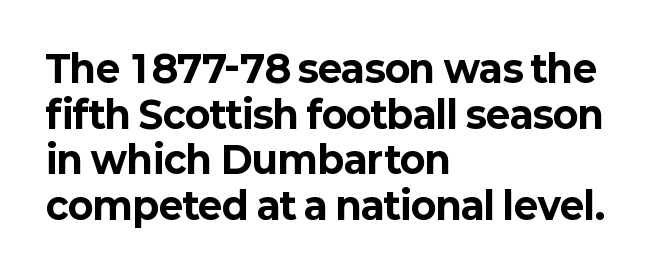
Quick note: underline off. Students, this is bold: see how much ink each stroke carries. These lines are rendered in a variable-pitch font. The letters stand straight up with perfectly vertical stems. This rendering employs a face without finishing strokes, i.e., a sans-serif.
